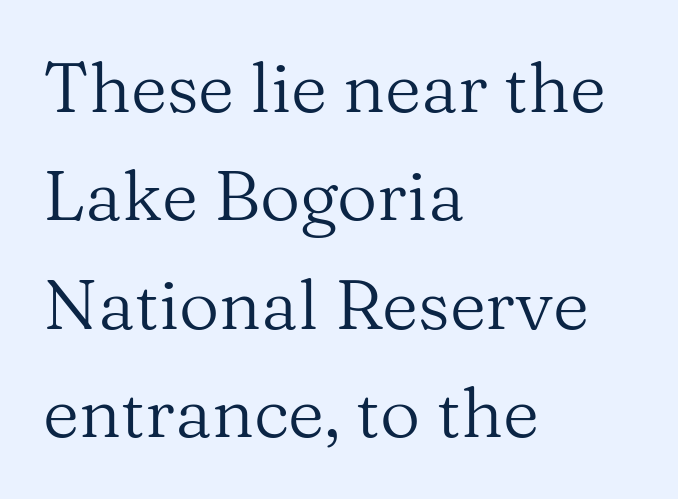
The image shows 70 px regular-weight serif type, upright; set left-aligned, normal line spacing (1.55x), normal letter spacing, not underlined; medium stroke contrast and a medium x-height.
